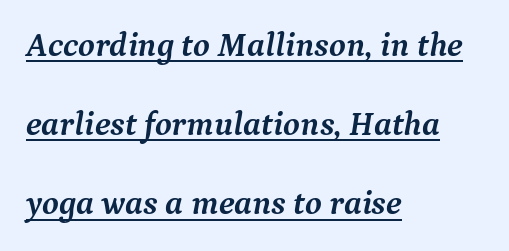
Q: Is the text bold? A: Yes.
Q: Is the text italic (slanted)? A: Yes, it leans right by about 9 degrees.
Q: Is the typeface a serif or a sans-serif typeface? A: Serif.
Q: Is the text underlined? A: Yes.
Q: How is the paragraph aligned? A: Left-aligned.
Q: Is the spacing between letters normal or unusually wide? A: Normal.
Q: Is the spacing between lines tight, normal or loose? A: Loose.
Q: Width (condensed, normal, or wide)? A: Normal.
Q: Stroke contrast? A: Medium.
Q: x-height? A: Medium.
Q: Monospaced? A: No.
